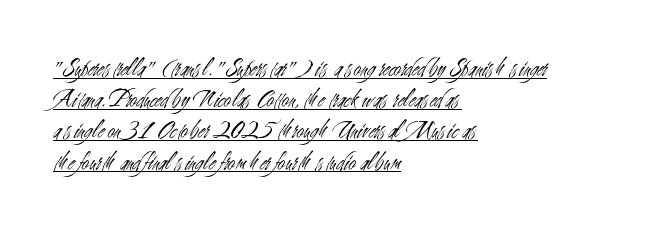
Q: Is the text bold? A: No.
Q: Is the text italic (slanted)? A: Yes.
Q: Is the text underlined? A: Yes.
Q: How is the paragraph aligned? A: Left-aligned.
Q: Is the spacing between letters normal or unusually wide? A: Normal.
Q: Is the spacing between lines tight, normal or loose? A: Normal.
